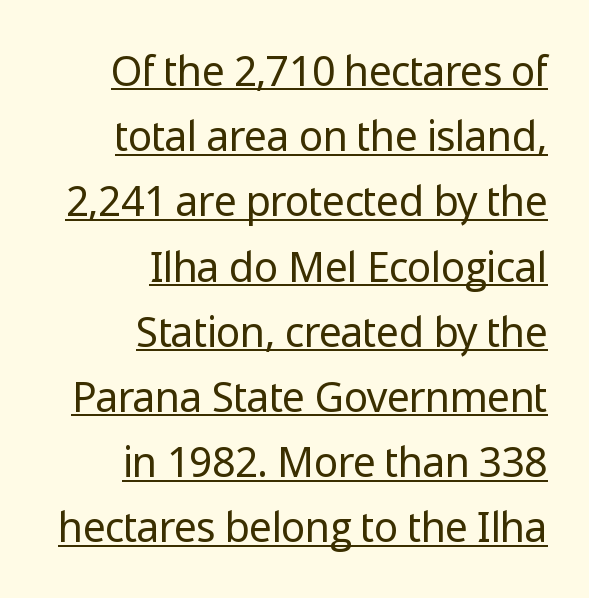
{"serif": "no", "italic": "no", "bold": "no", "weight": "regular", "width": "normal", "stroke_contrast": "low", "x_height": "medium", "monospaced": "no", "underline": "yes", "align": "right", "line_spacing": "normal", "line_spacing_ratio": 1.59, "letter_spacing": "normal", "letter_spacing_em": 0.0, "glyph_px": 41}
